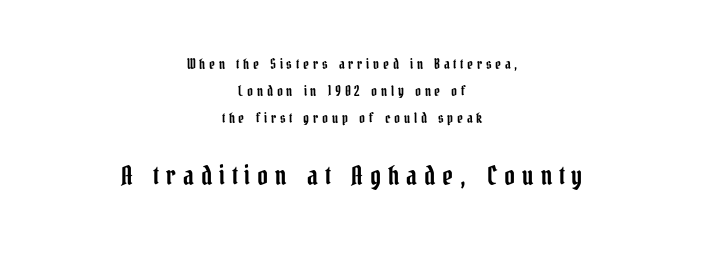
Q: Is the text italic (slanted)? A: No, it is upright.
Q: Is the text underlined? A: No.
Q: How is the paragraph aligned? A: Centered.
Q: Is the spacing between letters normal or unusually wide? A: Unusually wide.
Q: Is the spacing between lines tight, normal or loose? A: Loose.
Q: Which block of text is set in a larger size, the first (top) or the second (bottom)? A: The second (bottom) one.
